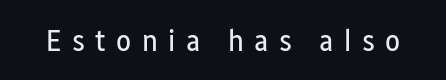
The image shows 31 px regular-weight, condensed sans-serif type, upright; set unusually wide letter spacing (+0.34 em), not underlined; low stroke contrast and a medium x-height.
